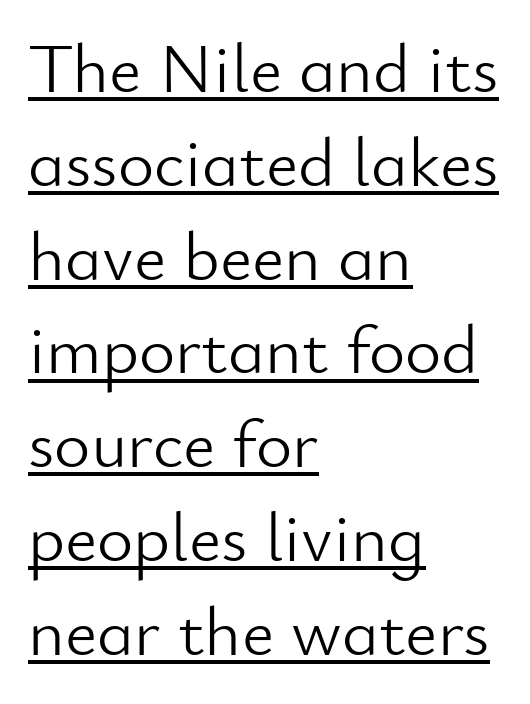
{"serif": "no", "italic": "no", "bold": "no", "weight": "light", "width": "normal", "stroke_contrast": "low", "x_height": "small", "monospaced": "no", "underline": "yes", "align": "left", "line_spacing": "normal", "line_spacing_ratio": 1.34, "letter_spacing": "normal", "letter_spacing_em": 0.0, "glyph_px": 70}
